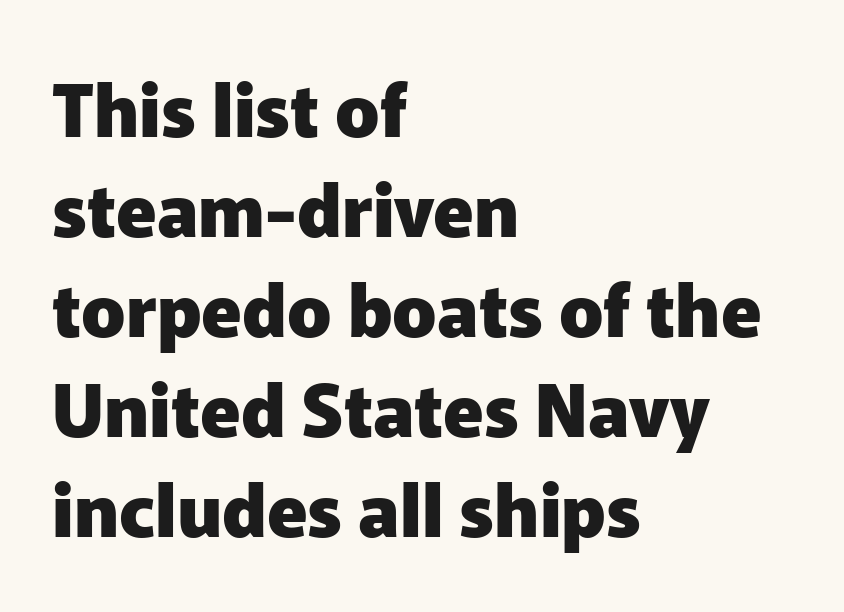
The image shows 73 px heavy sans-serif type, upright; set left-aligned, normal line spacing (1.37x), normal letter spacing, not underlined; low stroke contrast and a medium x-height.
